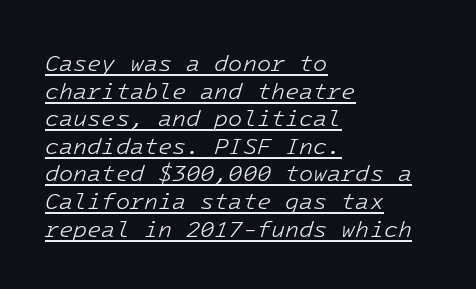
Q: Is the text bold? A: No.
Q: Is the text italic (slanted)? A: Yes, it leans right by about 16 degrees.
Q: Is the text underlined? A: Yes.
Q: How is the paragraph aligned? A: Left-aligned.
Q: Is the spacing between letters normal or unusually wide? A: Normal.
